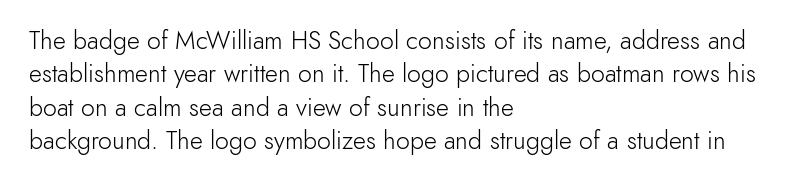
Notice how the stems are strictly vertical — no italics here. Clear beneath every line of the passage. Compared with typical paragraphs, the rows here are spaced about the same. The letters look calm and open, with moderate or lighter stems. Spacing between characters is what you'd get straight out of the box.
